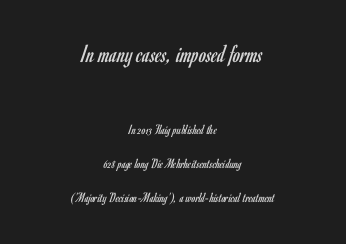
The space beneath each line is pristine and unruled. The font sits on the lighter half of the weight spectrum, regular included. Nobody touched the tracking dial on this one. The lines are quadded center.
